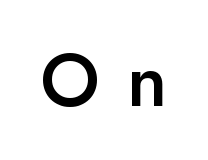
{"serif": "no", "italic": "no", "bold": "semi", "weight": "semibold", "width": "normal", "stroke_contrast": "low", "x_height": "small", "monospaced": "no", "underline": "no", "letter_spacing": "wide", "letter_spacing_em": 0.35, "glyph_px": 75}
